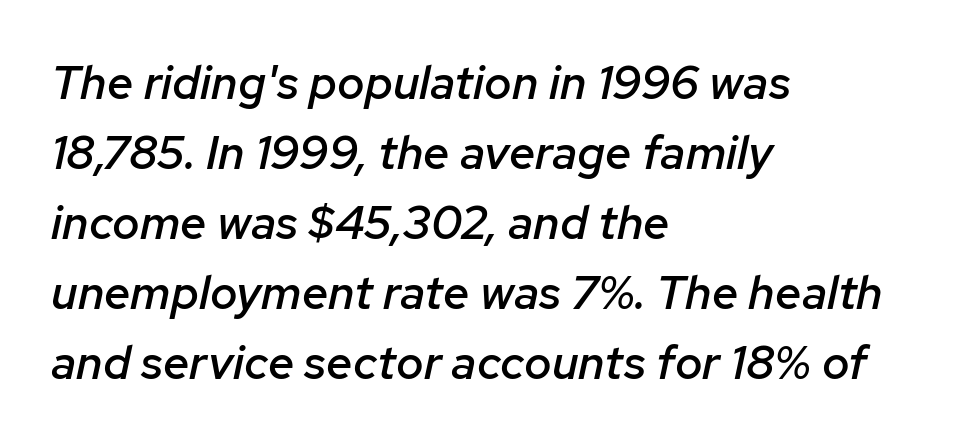
Q: Is the text bold? A: Semi-bold.
Q: Is the text italic (slanted)? A: Yes, it leans right by about 12 degrees.
Q: Is the text underlined? A: No.
Q: How is the paragraph aligned? A: Left-aligned.
Q: Is the spacing between letters normal or unusually wide? A: Normal.
Q: Is the spacing between lines tight, normal or loose? A: Normal.
Q: Width (condensed, normal, or wide)? A: Normal.
Q: Stroke contrast? A: Low.
Q: x-height? A: Medium.
Q: Monospaced? A: No.
